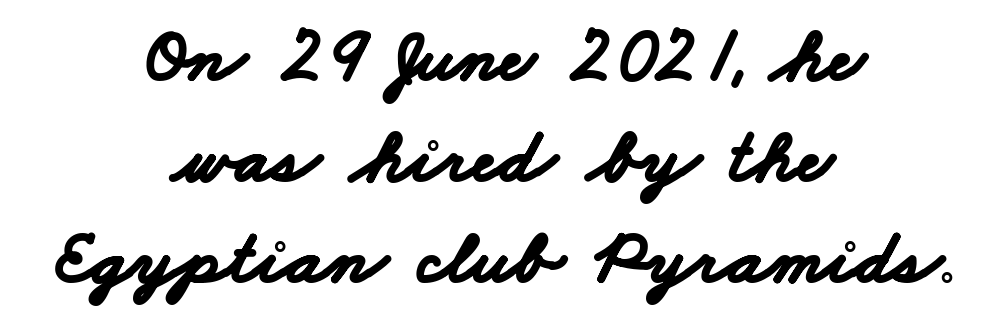
{"serif": "no", "bold": "yes", "weight": "bold", "width": "wide", "stroke_contrast": "low", "x_height": "small", "monospaced": "no", "underline": "no", "align": "center", "line_spacing": "normal", "line_spacing_ratio": 1.31, "letter_spacing": "normal", "letter_spacing_em": 0.0, "glyph_px": 77}
